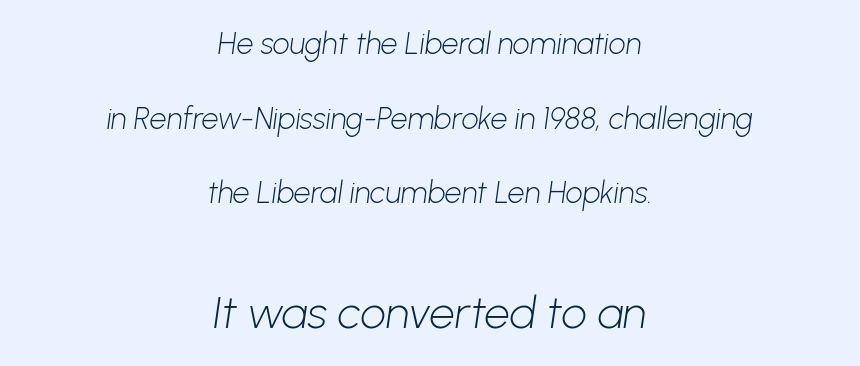
The designer went with a sans here, leaving each stem footless. The composition opens small and finishes big. The space between consecutive lines is lavish. You could call the tracking neutral — neither tight nor loose. Caption: face not bold, strokes unweighted.
